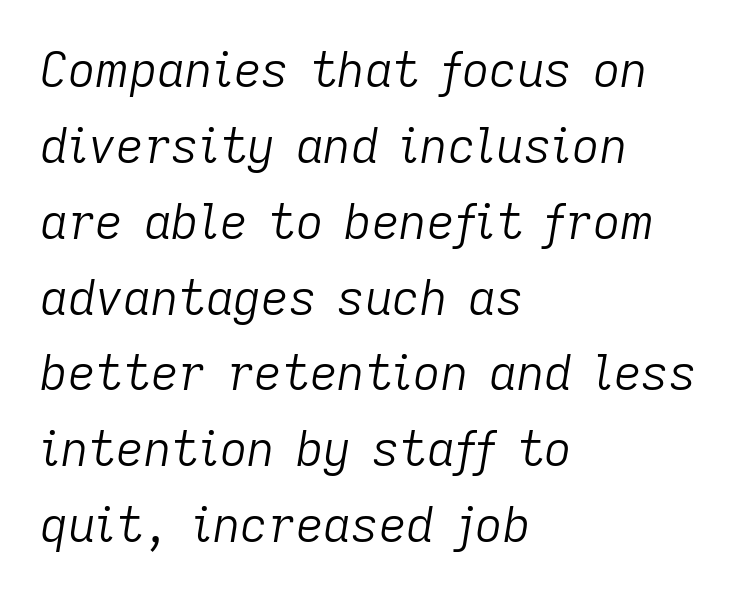
This block has exactly the height ordinary leading produces. Observe the ordinary spacing: letters are neighbours, not strangers. If you drew a ruler down the left edge, every line would touch it. Beneath every word, the page is bare. Posture: slanted. Weight: regular or lighter.
